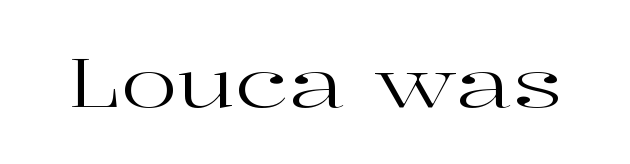
The image shows 67 px regular-weight, wide serif type, upright; set normal letter spacing, not underlined; high stroke contrast and a medium x-height.
